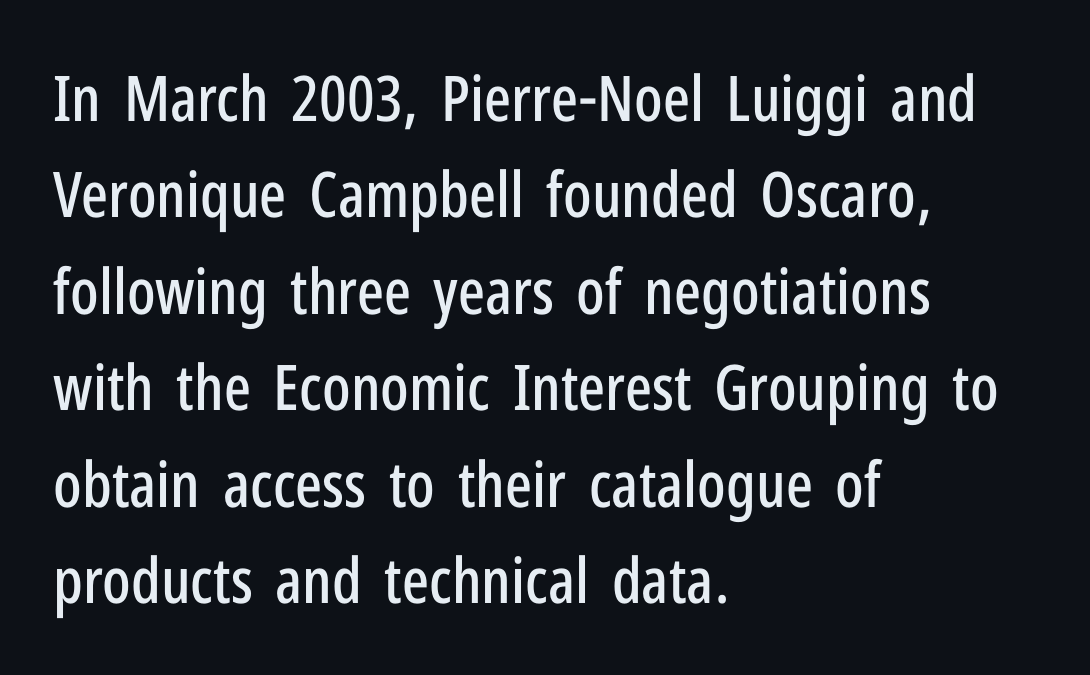
The image shows 63 px condensed sans-serif type, upright; set left-aligned, normal line spacing (1.53x), normal letter spacing, not underlined; low stroke contrast and a medium x-height.
